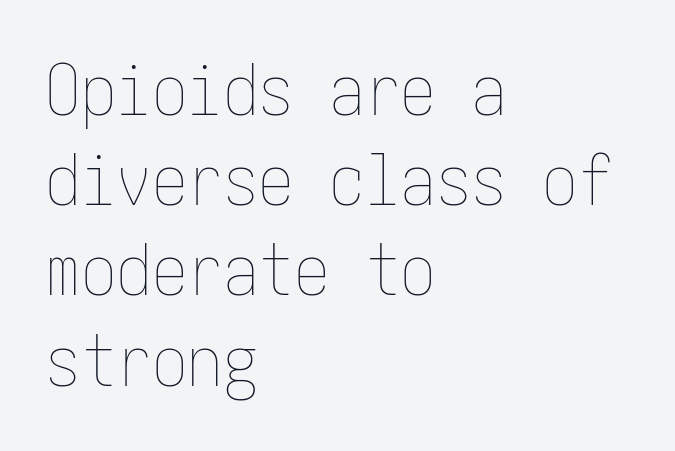
The image shows 71 px thin, condensed type, upright; set left-aligned, normal line spacing (1.27x), normal letter spacing, not underlined; low stroke contrast and a medium x-height.
